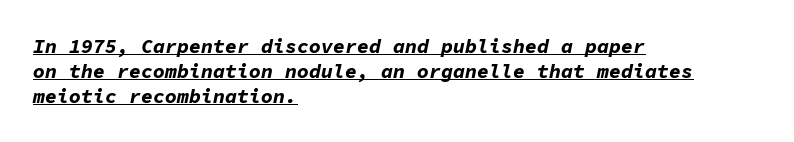
Observe the ordinary spacing: letters are neighbours, not strangers. The face used here has the dense, thick strokes of a bold. Style check: oblique. A student would call this left alignment; a typographer would say flush left, rag right.
